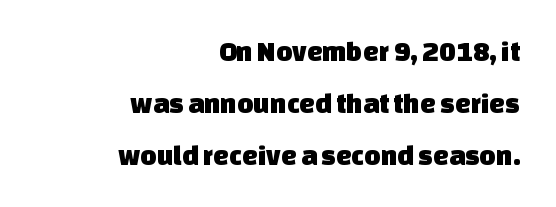
{"serif": "no", "width": "normal", "stroke_contrast": "low", "x_height": "large", "monospaced": "no", "underline": "no", "align": "right", "line_spacing_ratio": 1.85, "letter_spacing": "normal", "letter_spacing_em": 0.0, "glyph_px": 28}
